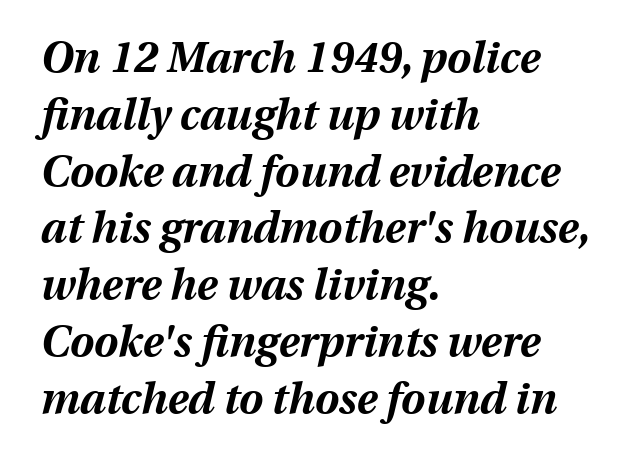
The image shows 43 px bold type, italic (leaning right); set left-aligned, normal line spacing (1.32x), normal letter spacing, not underlined; medium stroke contrast and a medium x-height.
